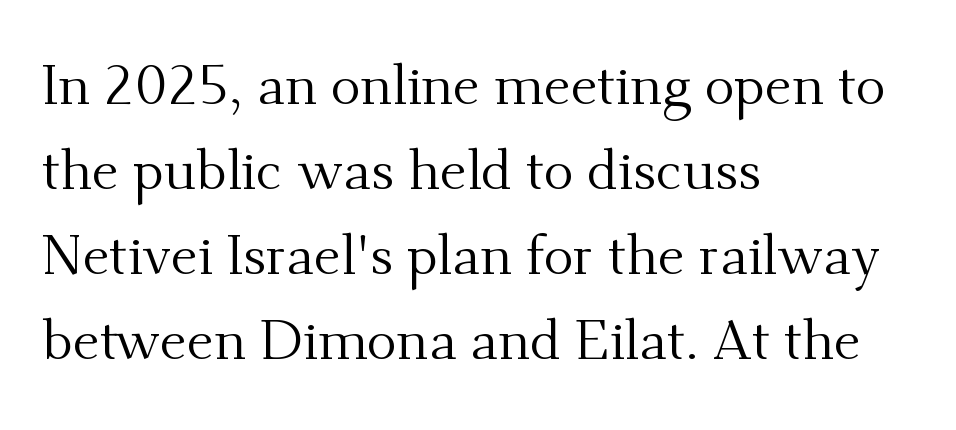
{"serif": "yes", "italic": "no", "bold": "no", "weight": "regular", "width": "normal", "stroke_contrast": "medium", "x_height": "small", "monospaced": "no", "underline": "no", "align": "left", "line_spacing": "normal", "line_spacing_ratio": 1.52, "letter_spacing": "normal", "letter_spacing_em": 0.0, "glyph_px": 56}
